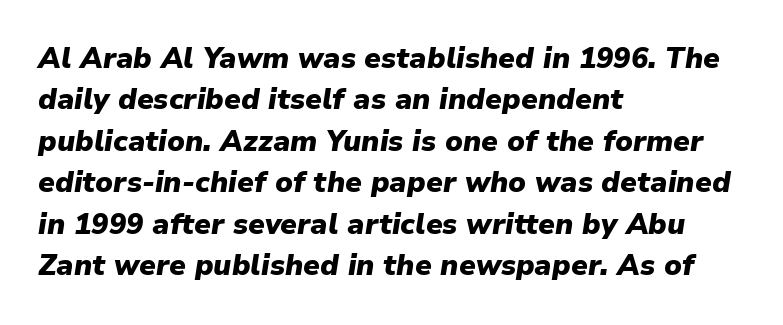
{"italic": "yes", "lean": "right", "slant_degrees": 9, "bold": "yes", "weight": "heavy", "width": "normal", "stroke_contrast": "low", "x_height": "medium", "monospaced": "no", "underline": "no", "align": "left", "line_spacing": "normal", "line_spacing_ratio": 1.43, "letter_spacing": "normal", "letter_spacing_em": 0.0, "glyph_px": 29}
